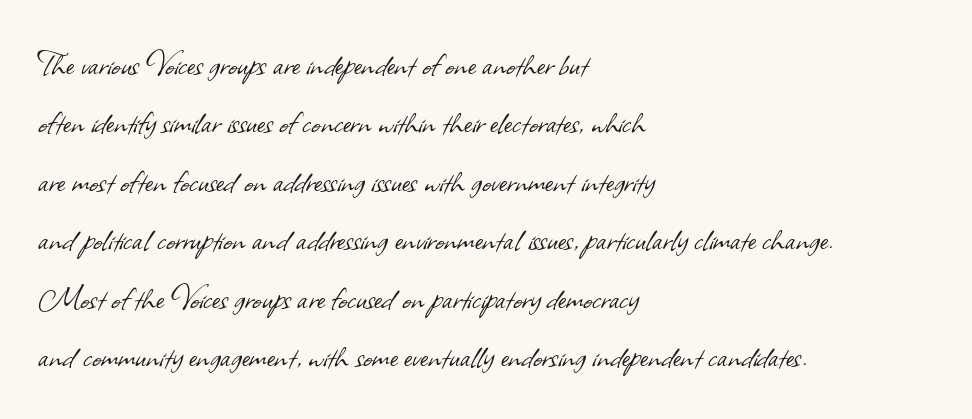
{"serif": "no", "bold": "no", "weight": "light", "width": "normal", "stroke_contrast": "low", "x_height": "small", "monospaced": "no", "underline": "no", "align": "left", "line_spacing": "normal", "line_spacing_ratio": 1.5, "letter_spacing": "normal", "letter_spacing_em": 0.0, "glyph_px": 39}
